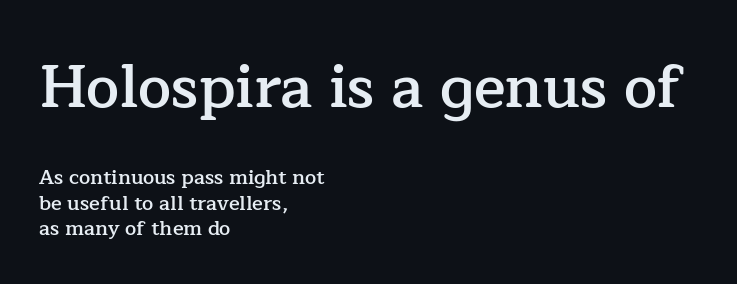
Q: Is the text bold? A: Semi-bold.
Q: Is the text italic (slanted)? A: No, it is upright.
Q: Is the typeface a serif or a sans-serif typeface? A: Serif.
Q: Is the text underlined? A: No.
Q: How is the paragraph aligned? A: Left-aligned.
Q: Is the spacing between letters normal or unusually wide? A: Normal.
Q: Is the spacing between lines tight, normal or loose? A: Normal.
Q: Which block of text is set in a larger size, the first (top) or the second (bottom)? A: The first (top) one.
Q: Width (condensed, normal, or wide)? A: Normal.
Q: Stroke contrast? A: Low.
Q: x-height? A: Medium.
Q: Monospaced? A: No.
